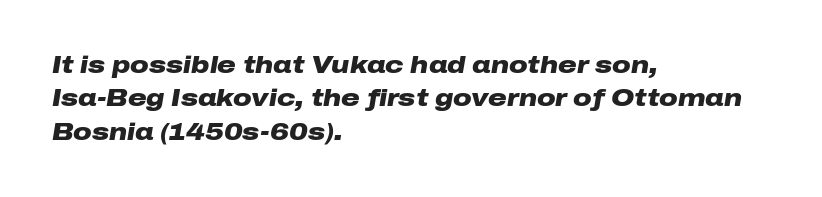
It's the slanting kind of type. The line-height multiplier appears to be the usual default. Any mark beneath the type? The region is blank. Its strokes are broad and dark, the hallmark of bold type.
